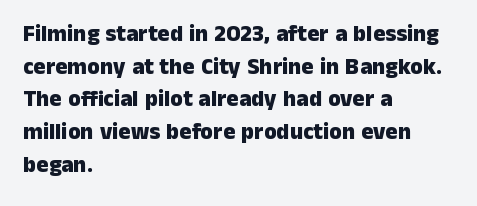
Q: Is the text bold? A: Yes.
Q: Is the text italic (slanted)? A: No, it is upright.
Q: Is the text underlined? A: No.
Q: How is the paragraph aligned? A: Left-aligned.
Q: Is the spacing between letters normal or unusually wide? A: Normal.
Q: Is the spacing between lines tight, normal or loose? A: Normal.
